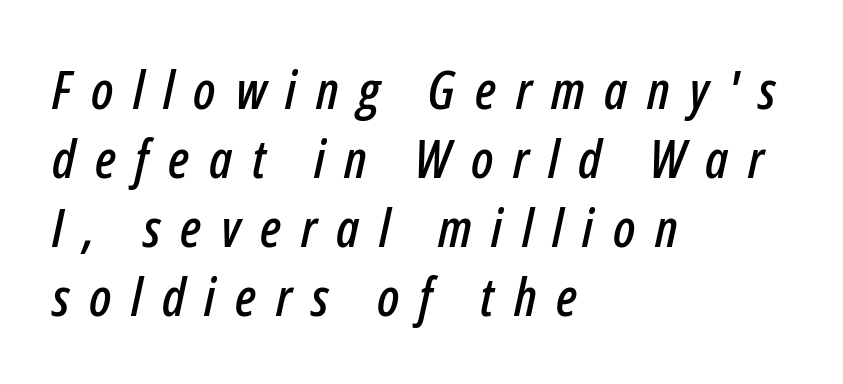
{"italic": "yes", "lean": "right", "slant_degrees": 12, "width": "condensed", "stroke_contrast": "low", "x_height": "medium", "monospaced": "no", "underline": "no", "align": "left", "line_spacing": "normal", "line_spacing_ratio": 1.3, "letter_spacing": "wide", "letter_spacing_em": 0.37, "glyph_px": 53}
